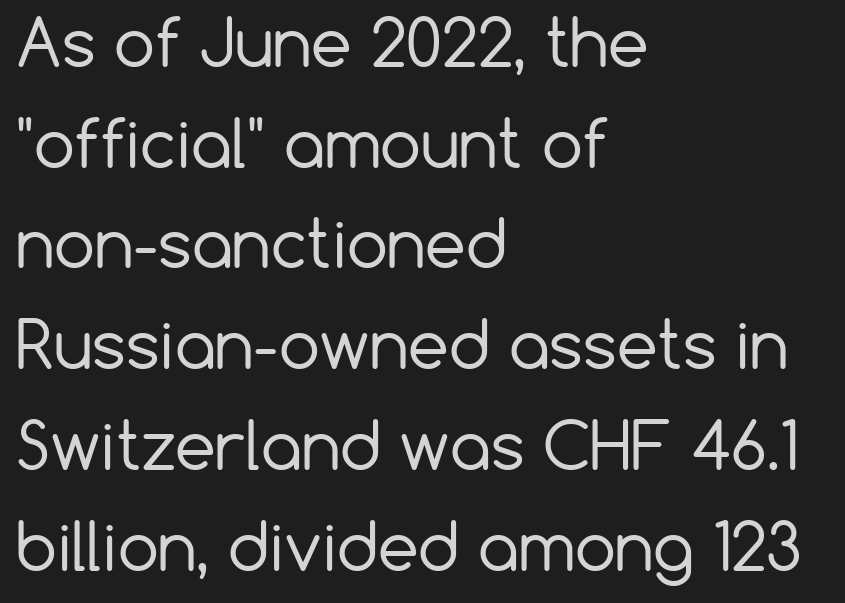
Visually the block forms a straight wall on the left and a jagged coastline on the right. Does the leading feel generous? No, just average. Character widths vary here, with narrow letters taking less room than wide ones. Letters rest on an invisible, unmarked baseline. These glyphs show unthickened strokes, regular width or finer.
